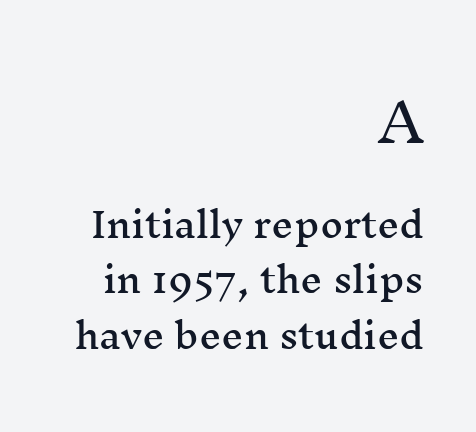
Q: Is the text italic (slanted)? A: No, it is upright.
Q: Is the typeface a serif or a sans-serif typeface? A: Serif.
Q: Is the text underlined? A: No.
Q: How is the paragraph aligned? A: Right-aligned.
Q: Is the spacing between letters normal or unusually wide? A: Normal.
Q: Is the spacing between lines tight, normal or loose? A: Normal.
Q: Which block of text is set in a larger size, the first (top) or the second (bottom)? A: The first (top) one.
Q: Width (condensed, normal, or wide)? A: Wide.
Q: Stroke contrast? A: Medium.
Q: x-height? A: Medium.
Q: Monospaced? A: No.
